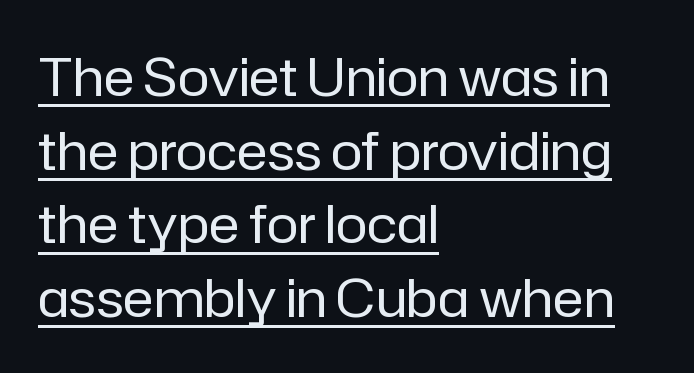
{"serif": "no", "italic": "no", "bold": "no", "weight": "regular", "width": "normal", "stroke_contrast": "low", "x_height": "medium", "monospaced": "no", "underline": "yes", "align": "left", "line_spacing": "normal", "line_spacing_ratio": 1.39, "letter_spacing": "normal", "letter_spacing_em": 0.0, "glyph_px": 53}
